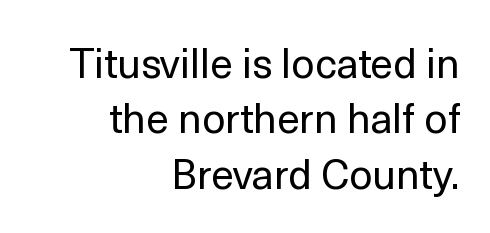
{"serif": "no", "italic": "no", "bold": "no", "weight": "regular", "width": "normal", "x_height": "medium", "monospaced": "no", "underline": "no", "align": "right", "line_spacing": "normal", "line_spacing_ratio": 1.35, "letter_spacing": "normal", "letter_spacing_em": 0.0, "glyph_px": 41}
